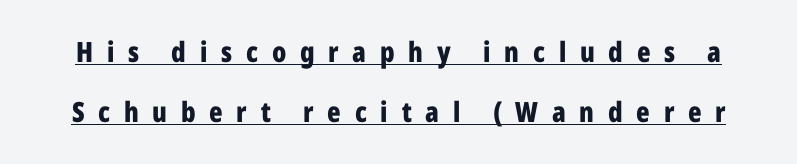
A full-strength bold gives these letters their thick strokes. Proportional: the letters do not fall into vertical columns. Like a heading marked for emphasis, these lines bear an underscore. Caption: expanded tracking, letters set apart. Observe the absence of serifs on each vertical stroke in this sample. Quick note: interline space is abundant.
